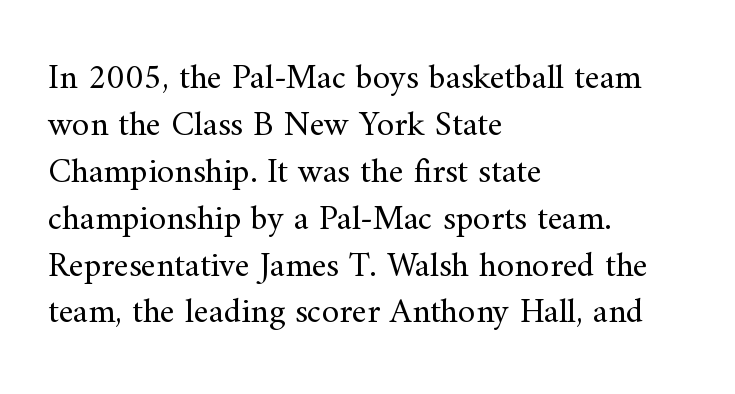
Q: Is the text bold? A: No.
Q: Is the text italic (slanted)? A: No, it is upright.
Q: Is the typeface a serif or a sans-serif typeface? A: Serif.
Q: Is the text underlined? A: No.
Q: How is the paragraph aligned? A: Left-aligned.
Q: Is the spacing between letters normal or unusually wide? A: Normal.
Q: Is the spacing between lines tight, normal or loose? A: Normal.
Q: Width (condensed, normal, or wide)? A: Normal.
Q: Stroke contrast? A: Medium.
Q: x-height? A: Small.
Q: Monospaced? A: No.
